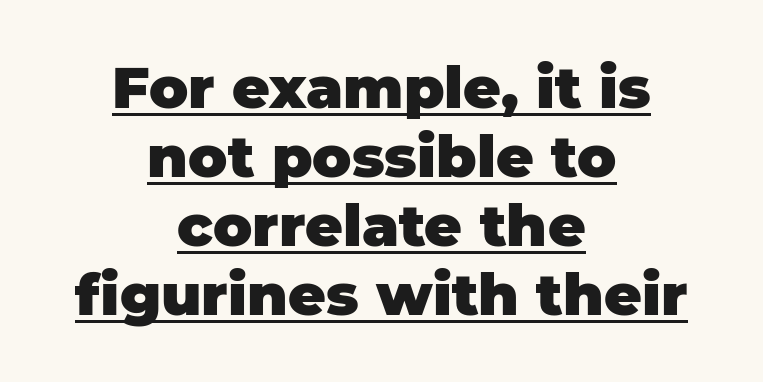
Q: Is the text bold? A: Yes.
Q: Is the text italic (slanted)? A: No, it is upright.
Q: Is the typeface a serif or a sans-serif typeface? A: Sans-serif.
Q: Is the text underlined? A: Yes.
Q: How is the paragraph aligned? A: Centered.
Q: Is the spacing between letters normal or unusually wide? A: Normal.
Q: Width (condensed, normal, or wide)? A: Normal.
Q: Stroke contrast? A: Low.
Q: x-height? A: Large.
Q: Monospaced? A: No.
